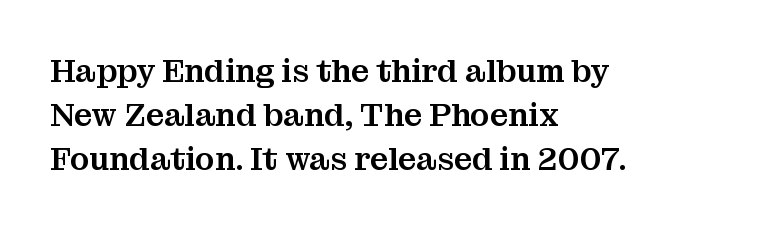
Q: Is the text italic (slanted)? A: No, it is upright.
Q: Is the typeface a serif or a sans-serif typeface? A: Serif.
Q: Is the text underlined? A: No.
Q: How is the paragraph aligned? A: Left-aligned.
Q: Is the spacing between letters normal or unusually wide? A: Normal.
Q: Is the spacing between lines tight, normal or loose? A: Normal.
Q: Width (condensed, normal, or wide)? A: Normal.
Q: Stroke contrast? A: Medium.
Q: x-height? A: Medium.
Q: Monospaced? A: No.
